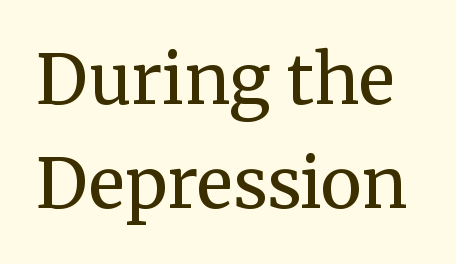
Q: Is the text bold? A: No.
Q: Is the text italic (slanted)? A: No, it is upright.
Q: Is the typeface a serif or a sans-serif typeface? A: Serif.
Q: Is the text underlined? A: No.
Q: Is the spacing between letters normal or unusually wide? A: Normal.
Q: Is the spacing between lines tight, normal or loose? A: Normal.
Q: Width (condensed, normal, or wide)? A: Normal.
Q: Stroke contrast? A: Medium.
Q: x-height? A: Medium.
Q: Monospaced? A: No.
